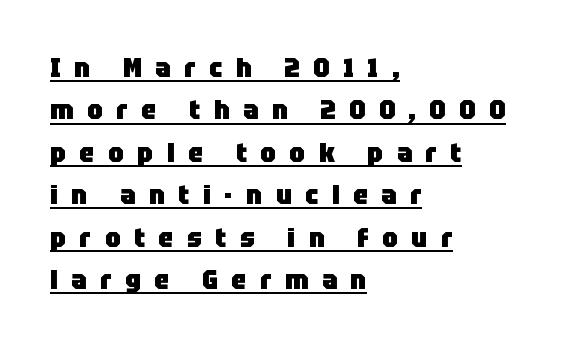
{"italic": "no", "bold": "yes", "underline": "yes", "align": "left", "line_spacing": "normal", "line_spacing_ratio": 1.57, "letter_spacing": "wide", "letter_spacing_em": 0.5, "glyph_px": 27}
